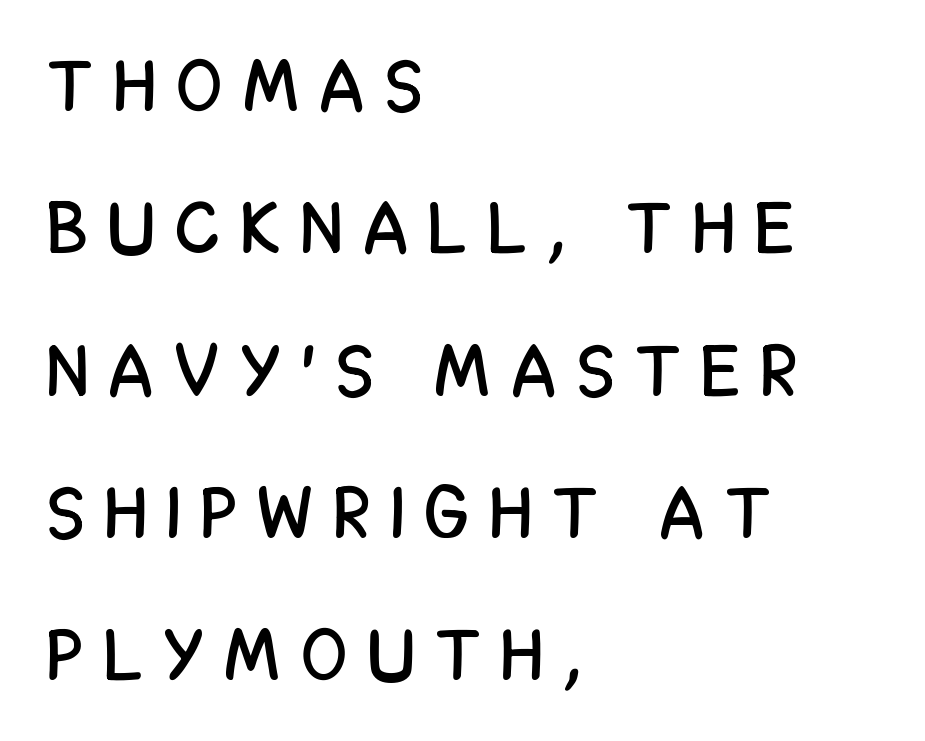
Line beginnings align vertically; line endings do not. Summary of vertical rhythm: relaxed, with wide interline spacing. Each letter's strokes conclude bluntly, with no projecting serifs. What stands out about the letter spacing? Its width — letters are far apart. Rendered with straight, roman letterforms.
